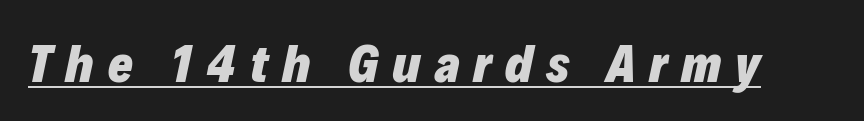
The image shows 53 px heavy type, italic (leaning right); set unusually wide letter spacing (+0.26 em), underlined; low stroke contrast and a medium x-height.
